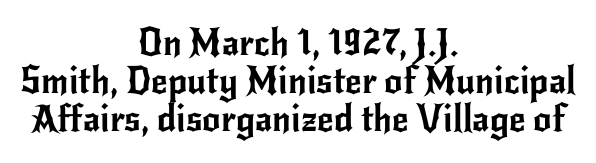
{"serif": "no", "italic": "no", "width": "normal", "stroke_contrast": "low", "x_height": "small", "monospaced": "no", "underline": "no", "align": "center", "line_spacing": "tight", "line_spacing_ratio": 1.06, "letter_spacing": "normal", "letter_spacing_em": 0.0, "glyph_px": 36}
